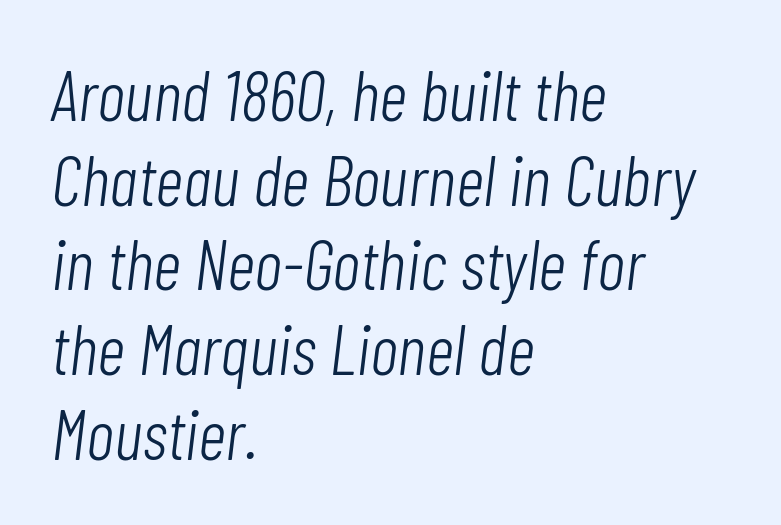
Unmarked baselines from the first word to the last. No letter is thick-stroked: the sample isn't bold. This rendering leaves character spacing at its baseline value. The lettering tilts uniformly, giving the passage an italic look. Think of a printed novel: that variable character pitch is what you see here.
